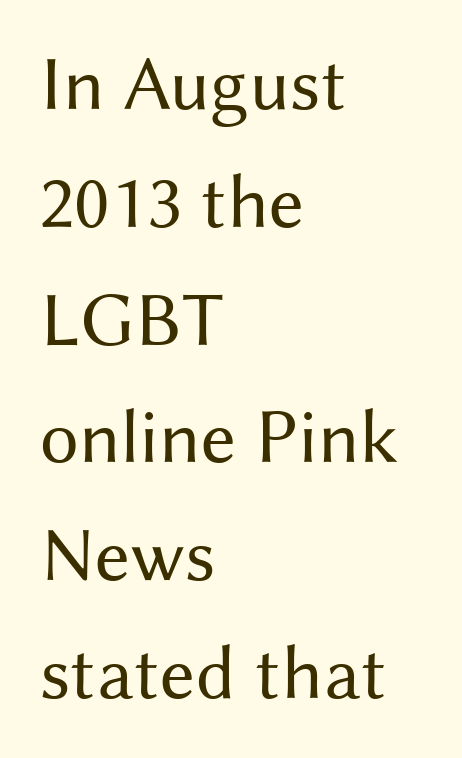
Q: Is the text bold? A: No.
Q: Is the text italic (slanted)? A: No, it is upright.
Q: Is the typeface a serif or a sans-serif typeface? A: Sans-serif.
Q: Is the text underlined? A: No.
Q: How is the paragraph aligned? A: Left-aligned.
Q: Is the spacing between letters normal or unusually wide? A: Normal.
Q: Is the spacing between lines tight, normal or loose? A: Normal.
Q: Width (condensed, normal, or wide)? A: Normal.
Q: Stroke contrast? A: Medium.
Q: x-height? A: Medium.
Q: Monospaced? A: No.
